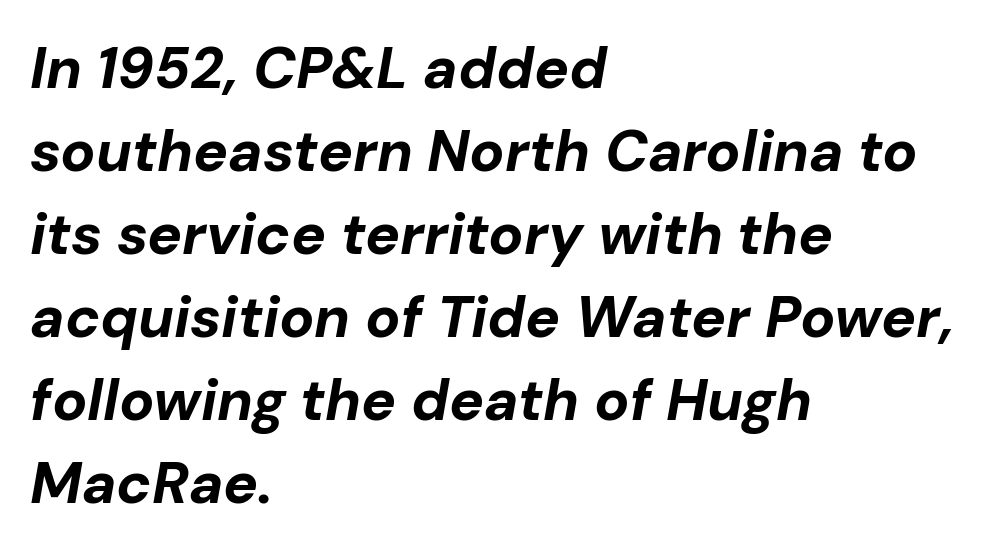
Is this a fixed-width face? No — the glyphs have proportional, varying widths. Would a proofreader flag this as italicized? Yes. Letters rest on an invisible, unmarked baseline. The lines in this sample share a left origin and differ only in where they stop. What stands out about the letter spacing? Nothing — it is the standard amount. The vertical gap from one line to the next is medium.
